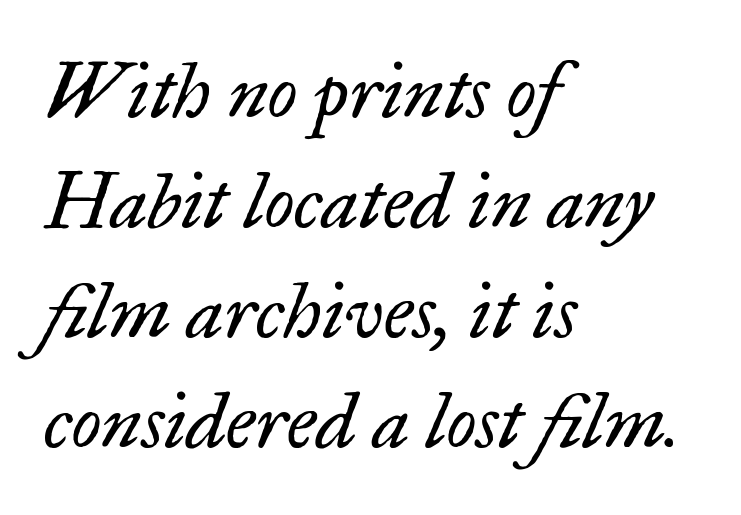
The image shows 77 px regular-weight serif type, italic (leaning right); set left-aligned, normal line spacing (1.43x), normal letter spacing, not underlined; low stroke contrast and a small x-height.
